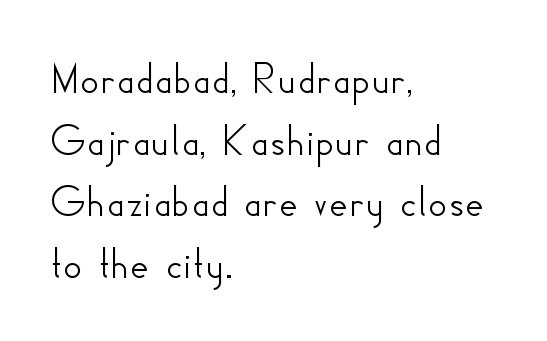
{"serif": "no", "italic": "no", "width": "normal", "stroke_contrast": "low", "x_height": "small", "monospaced": "no", "underline": "no", "align": "left", "line_spacing": "normal", "line_spacing_ratio": 1.31, "letter_spacing": "normal", "letter_spacing_em": 0.0, "glyph_px": 47}
